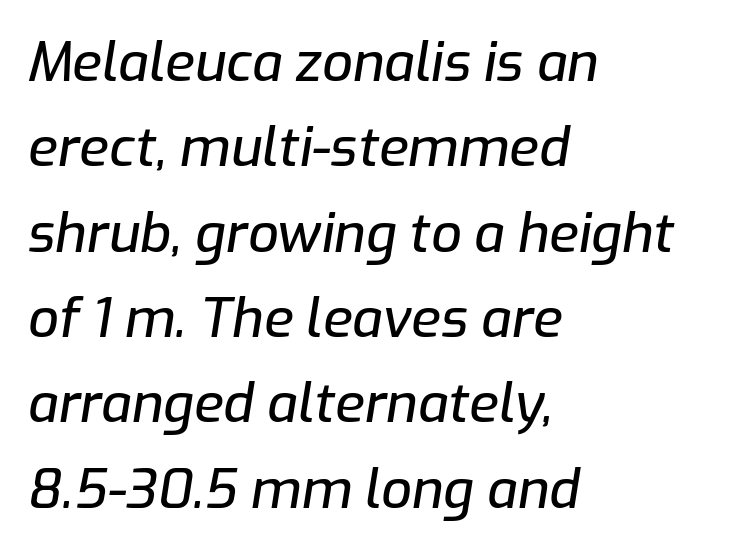
The image shows 54 px text type, italic (leaning right); set left-aligned, normal line spacing (1.58x), normal letter spacing, not underlined; low stroke contrast and a medium x-height.
